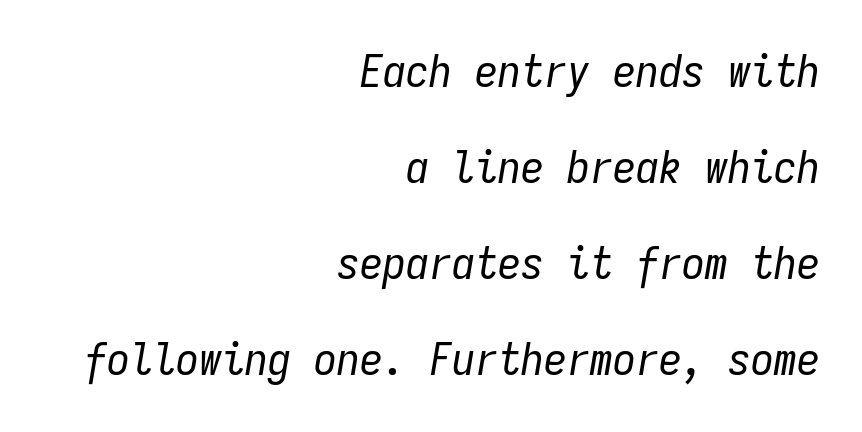
A light-to-regular cut is what we see here. If you measured baseline to baseline, you'd find a long distance. A student would call this right alignment; a typographer would say flush right, rag left. Do the characters align in a grid? Yes, the font is monospaced. These lines were composed using italics. Observe the ordinary spacing: letters are neighbours, not strangers.
